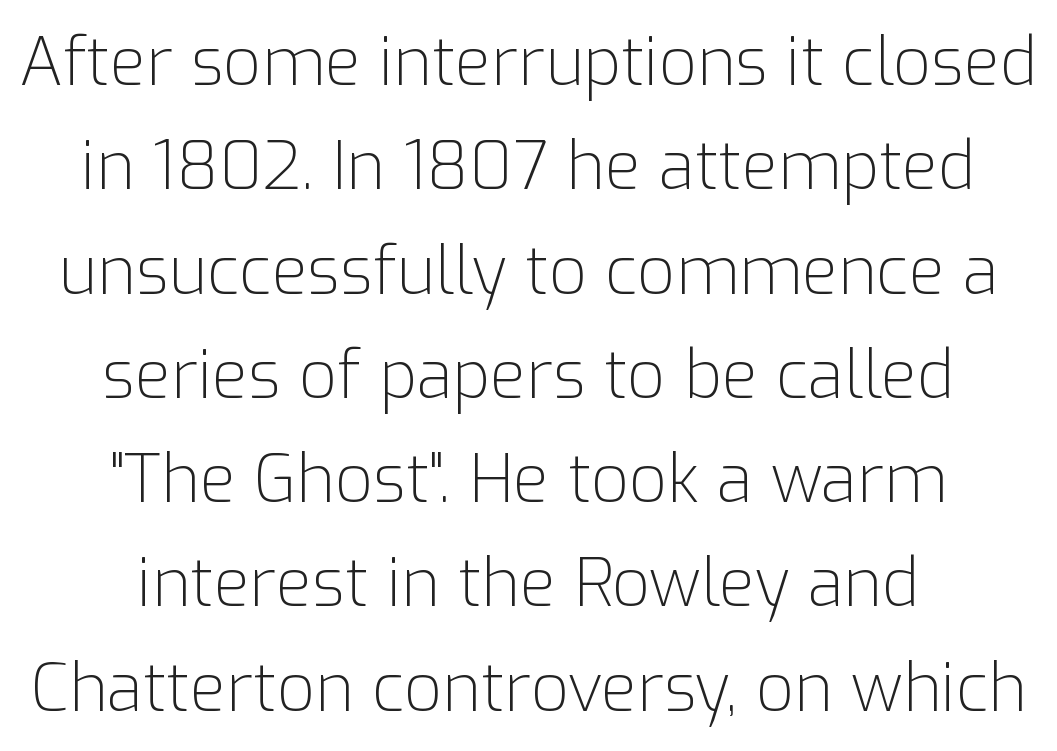
{"serif": "no", "italic": "no", "bold": "no", "weight": "light", "width": "normal", "stroke_contrast": "low", "x_height": "medium", "monospaced": "no", "underline": "no", "align": "center", "line_spacing": "normal", "line_spacing_ratio": 1.58, "letter_spacing": "normal", "letter_spacing_em": 0.0, "glyph_px": 66}
